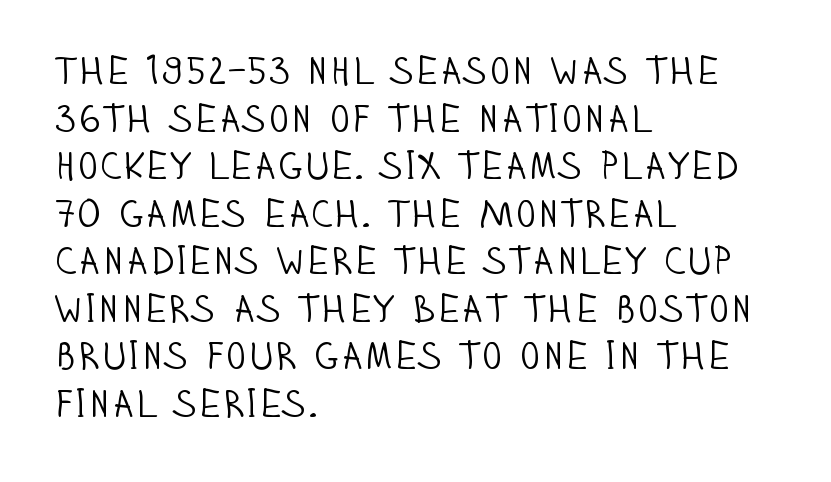
Q: Is the text bold? A: No.
Q: Is the text italic (slanted)? A: No, it is upright.
Q: Is the typeface a serif or a sans-serif typeface? A: Sans-serif.
Q: Is the text underlined? A: No.
Q: How is the paragraph aligned? A: Left-aligned.
Q: Is the spacing between letters normal or unusually wide? A: Normal.
Q: Width (condensed, normal, or wide)? A: Condensed.
Q: Stroke contrast? A: Low.
Q: x-height? A: Large.
Q: Monospaced? A: No.
